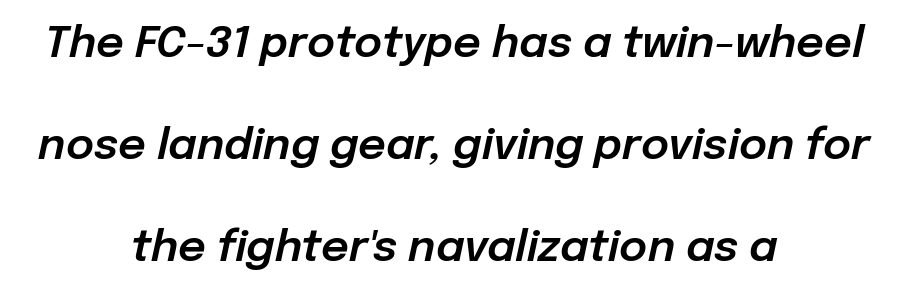
The image shows 43 px text type, italic (leaning right); set centered, loose line spacing (2.37x), normal letter spacing, not underlined; low stroke contrast and a medium x-height.
